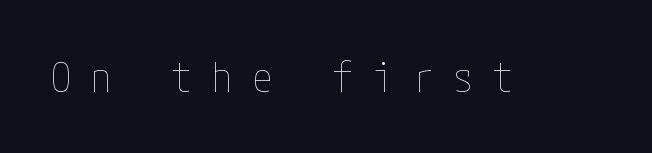
The image shows 41 px thin, condensed type, upright; set unusually wide letter spacing (+0.48 em), not underlined; low stroke contrast and a medium x-height.
